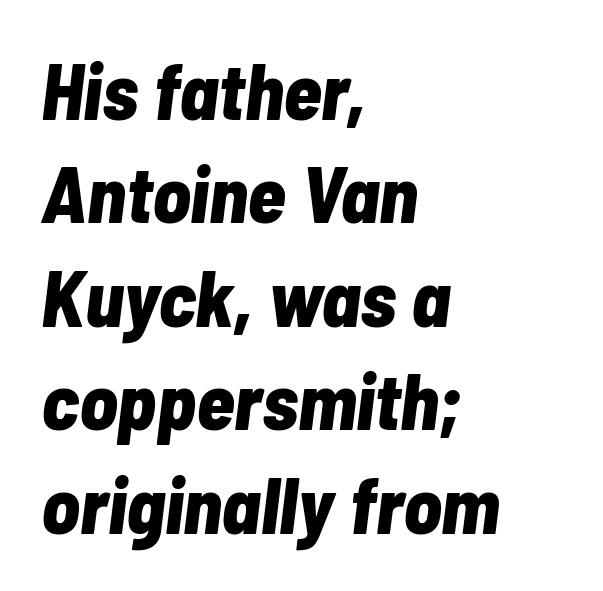
The image shows 79 px bold, condensed type, italic (leaning right); set left-aligned, normal line spacing (1.31x), normal letter spacing, not underlined; low stroke contrast and a medium x-height.
